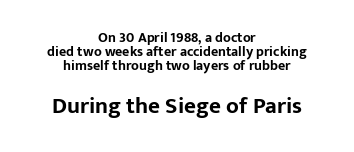
The image shows 23 px bold type, upright; set centered, tight line spacing (1.01x), normal letter spacing, not underlined; the second (bottom) block is 1.64x larger.
